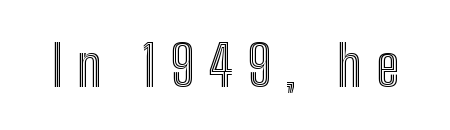
Tall strokes in this sample are plumb rather than angled. Substantial extra tracking has been applied to these lines. Looks like regular typesetting: each glyph gets only the width it needs. Honestly, there is no underline to notice here at all.
